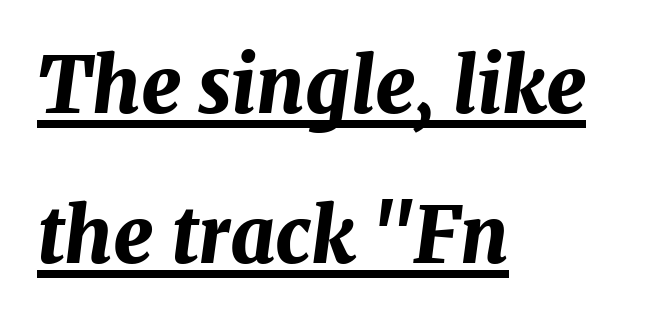
{"italic": "yes", "lean": "right", "slant_degrees": 7, "bold": "yes", "weight": "bold", "width": "normal", "stroke_contrast": "medium", "x_height": "medium", "monospaced": "no", "underline": "yes", "align": "left", "line_spacing": "loose", "line_spacing_ratio": 1.95, "letter_spacing": "normal", "letter_spacing_em": 0.0, "glyph_px": 77}
